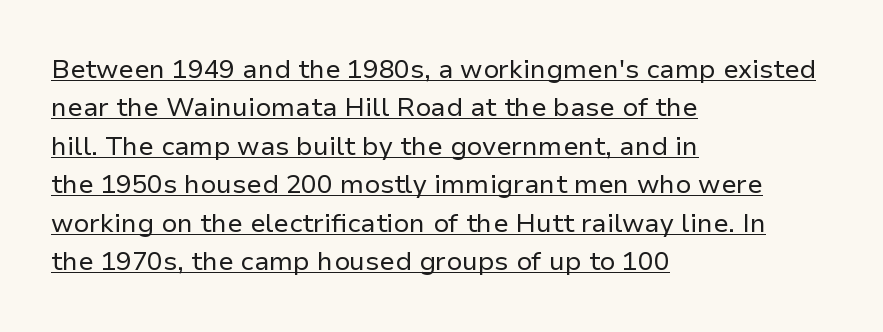
The image shows 26 px text type, upright; set left-aligned, normal line spacing (1.48x), normal letter spacing, underlined.
